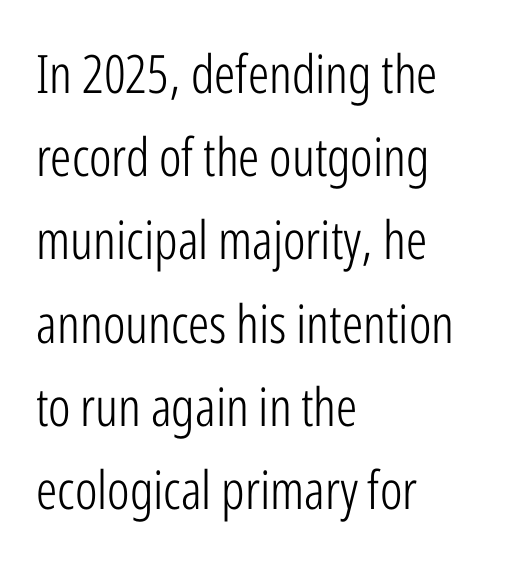
Q: Is the text bold? A: No.
Q: Is the text italic (slanted)? A: No, it is upright.
Q: Is the typeface a serif or a sans-serif typeface? A: Sans-serif.
Q: Is the text underlined? A: No.
Q: How is the paragraph aligned? A: Left-aligned.
Q: Is the spacing between letters normal or unusually wide? A: Normal.
Q: Is the spacing between lines tight, normal or loose? A: Normal.
Q: Width (condensed, normal, or wide)? A: Condensed.
Q: Stroke contrast? A: Low.
Q: x-height? A: Medium.
Q: Monospaced? A: No.
